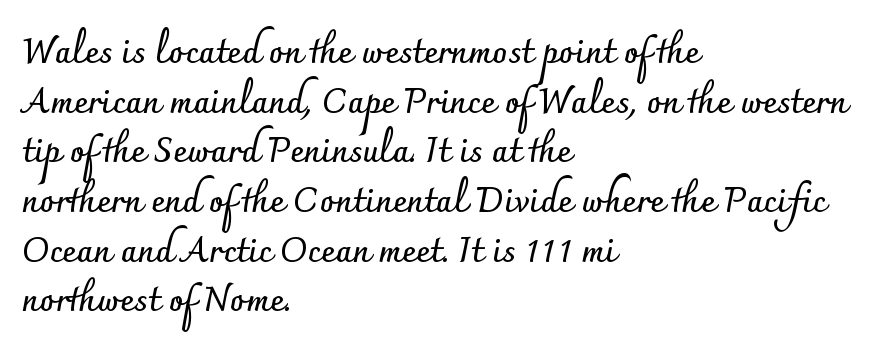
Q: Is the text bold? A: Yes.
Q: Is the text italic (slanted)? A: Yes.
Q: Is the typeface a serif or a sans-serif typeface? A: Sans-serif.
Q: Is the text underlined? A: No.
Q: How is the paragraph aligned? A: Left-aligned.
Q: Is the spacing between letters normal or unusually wide? A: Normal.
Q: Is the spacing between lines tight, normal or loose? A: Normal.
Q: Width (condensed, normal, or wide)? A: Normal.
Q: Stroke contrast? A: Low.
Q: x-height? A: Small.
Q: Monospaced? A: No.
